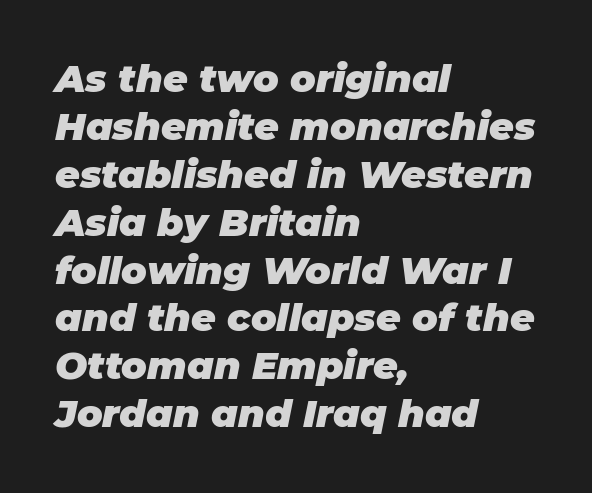
Q: Is the text bold? A: Yes.
Q: Is the text italic (slanted)? A: Yes, it leans right by about 11 degrees.
Q: Is the text underlined? A: No.
Q: How is the paragraph aligned? A: Left-aligned.
Q: Is the spacing between letters normal or unusually wide? A: Normal.
Q: Is the spacing between lines tight, normal or loose? A: Normal.
Q: Width (condensed, normal, or wide)? A: Normal.
Q: Stroke contrast? A: Low.
Q: x-height? A: Large.
Q: Monospaced? A: No.
